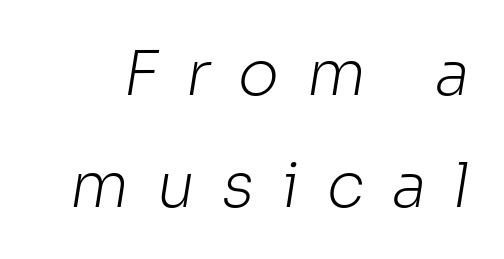
The image shows 62 px light sans-serif type; set line spacing 1.8x, unusually wide letter spacing (+0.44 em), not underlined; low stroke contrast and a medium x-height.
